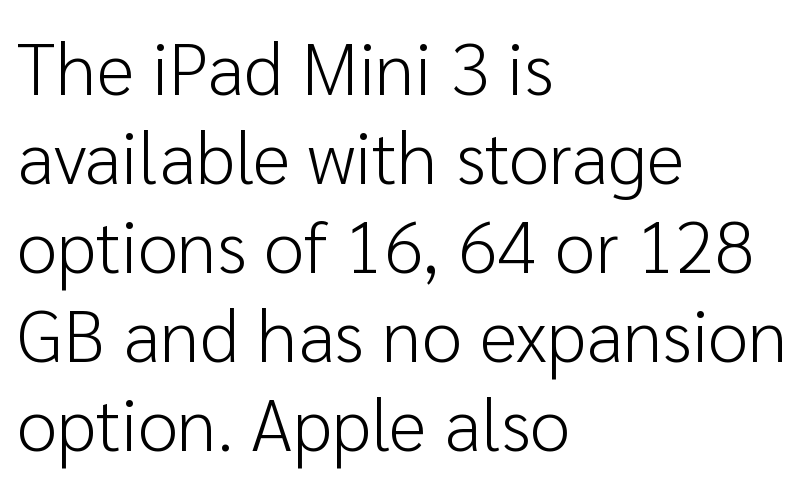
{"serif": "no", "italic": "no", "bold": "no", "weight": "light", "width": "normal", "stroke_contrast": "low", "x_height": "medium", "monospaced": "no", "underline": "no", "align": "left", "line_spacing_ratio": 1.22, "letter_spacing": "normal", "letter_spacing_em": 0.0, "glyph_px": 73}
